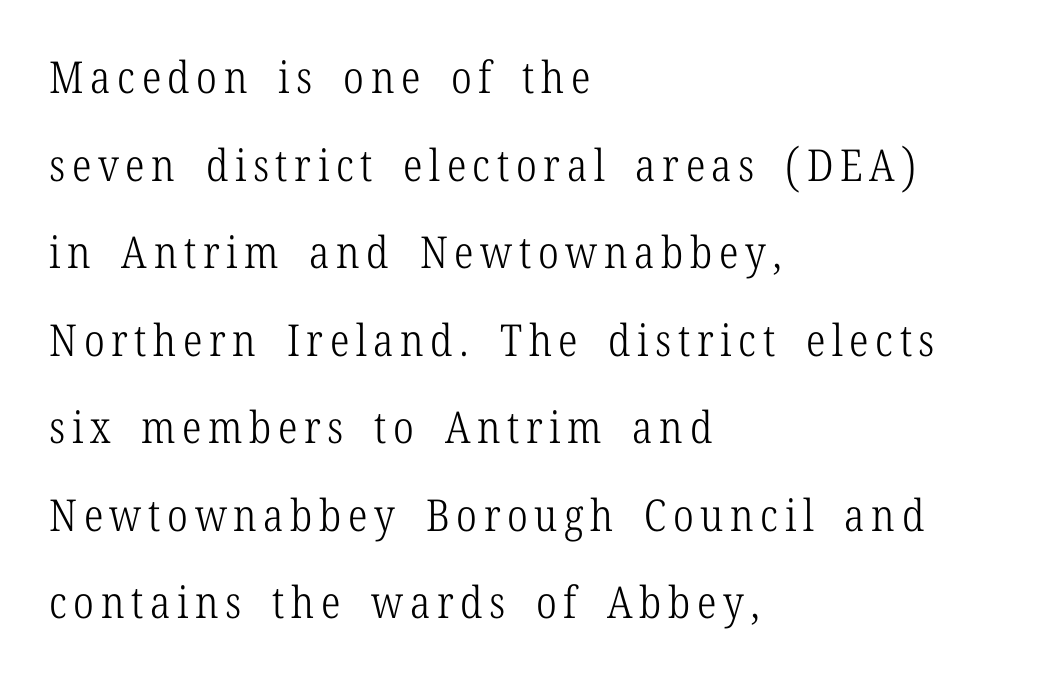
{"serif": "yes", "italic": "no", "bold": "no", "weight": "light", "width": "condensed", "stroke_contrast": "low", "x_height": "medium", "monospaced": "no", "underline": "no", "align": "left", "line_spacing": "loose", "line_spacing_ratio": 1.99, "glyph_px": 44}
